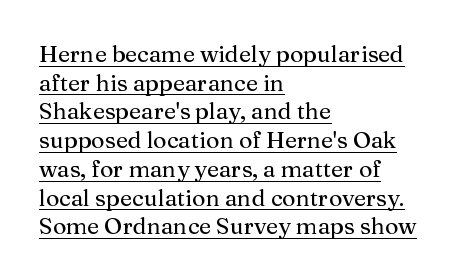
If you measured baseline to baseline, you'd find a middling distance. Decoration check: the copy is underlined. A student would call this left alignment; a typographer would say flush left, rag right. The type is set solid horizontally, with unmodified tracking. You can tell it's not italic because the verticals are truly vertical.
